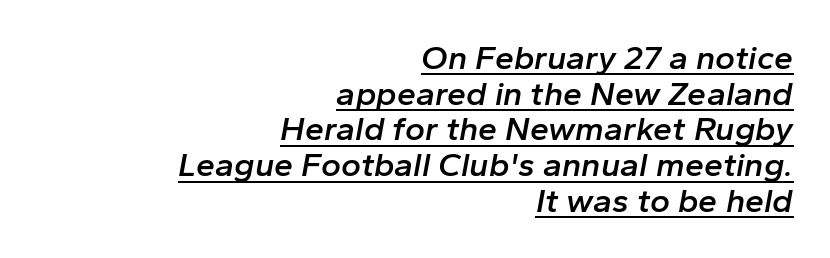
Q: Is the text bold? A: Semi-bold.
Q: Is the text italic (slanted)? A: Yes, it leans right by about 10 degrees.
Q: Is the text underlined? A: Yes.
Q: How is the paragraph aligned? A: Right-aligned.
Q: Is the spacing between letters normal or unusually wide? A: Normal.
Q: Is the spacing between lines tight, normal or loose? A: Tight.
Q: Width (condensed, normal, or wide)? A: Normal.
Q: Stroke contrast? A: Low.
Q: x-height? A: Medium.
Q: Monospaced? A: No.
